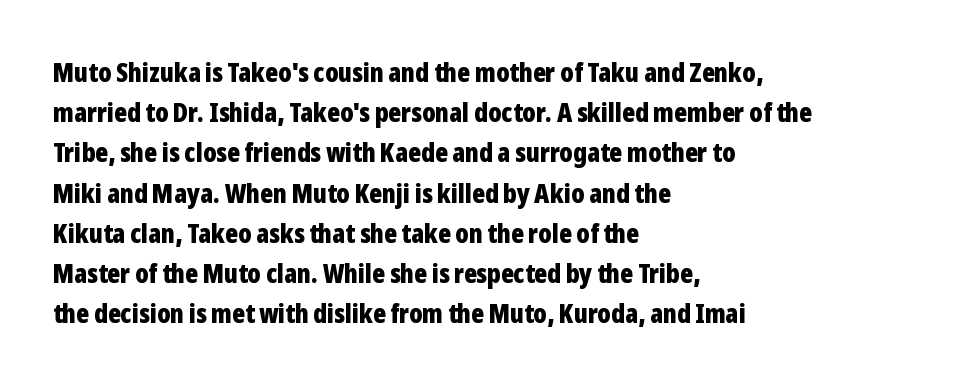
Q: Is the text bold? A: Yes.
Q: Is the text italic (slanted)? A: No, it is upright.
Q: Is the text underlined? A: No.
Q: How is the paragraph aligned? A: Left-aligned.
Q: Is the spacing between letters normal or unusually wide? A: Normal.
Q: Is the spacing between lines tight, normal or loose? A: Normal.
